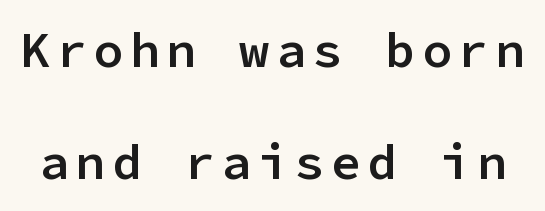
The image shows 50 px semibold sans-serif type, upright, monospaced; set loose line spacing (2.25x), not underlined; low stroke contrast and a medium x-height.
